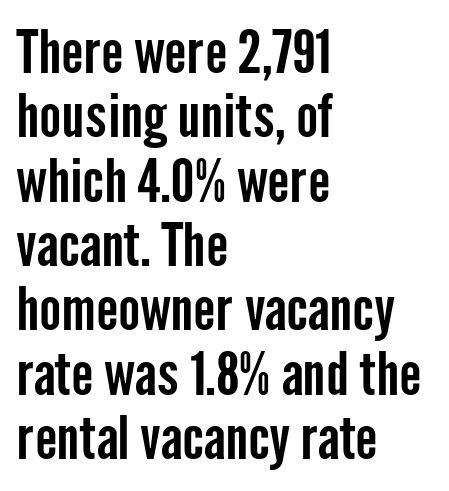
Horizontal bands of white between lines are thin slivers. A classic flush-left, rag-right setting is used for this passage. Words appear dense and cohesive because spacing is normal. The letters advance in unequal steps, a hallmark of proportional type. Any mark beneath the type? The region is blank.
